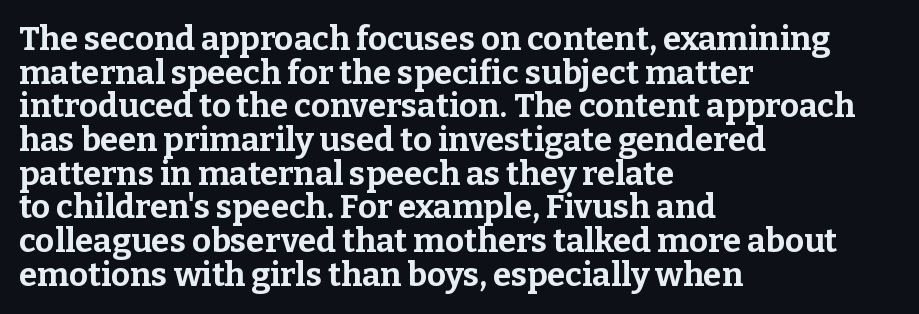
Q: Is the text bold? A: Yes.
Q: Is the text italic (slanted)? A: No, it is upright.
Q: Is the typeface a serif or a sans-serif typeface? A: Serif.
Q: Is the text underlined? A: No.
Q: How is the paragraph aligned? A: Left-aligned.
Q: Is the spacing between letters normal or unusually wide? A: Normal.
Q: Is the spacing between lines tight, normal or loose? A: Tight.
Q: Width (condensed, normal, or wide)? A: Normal.
Q: Stroke contrast? A: Low.
Q: x-height? A: Medium.
Q: Monospaced? A: No.
